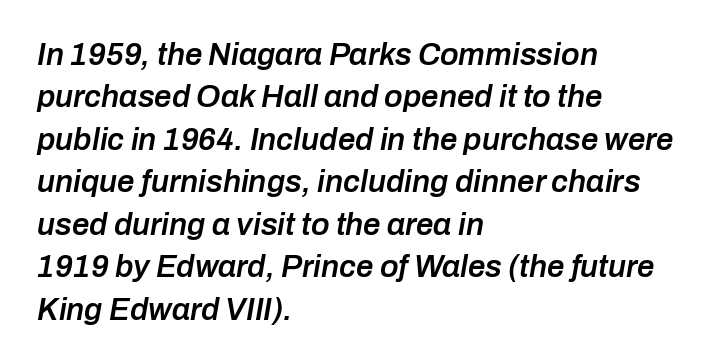
Baseline-to-baseline distance is the conventional proportion of letter height. The horizontal fit of the characters is conventional and even. Is this a fixed-width face? No — the glyphs have proportional, varying widths. The string is rendered with underlining switched off. How heavy is the stroke? Medium-heavy — a semibold, shy of bold. One-word summary of the alignment: left.
